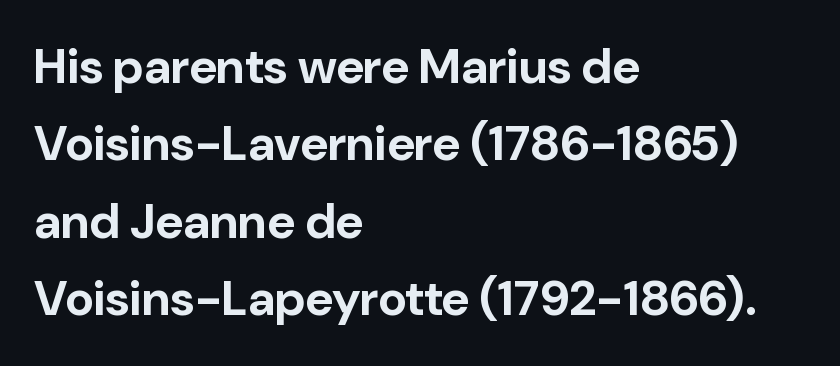
Teacher's note: observe the even left margin — that is flush-left alignment. Here the glyphs are tracked normally, forming tight word shapes. Tall strokes in this sample are plumb rather than angled. On the weight axis this lands at bold, roughly 700. Classification — sans serif. Beneath every word, the page is bare.
